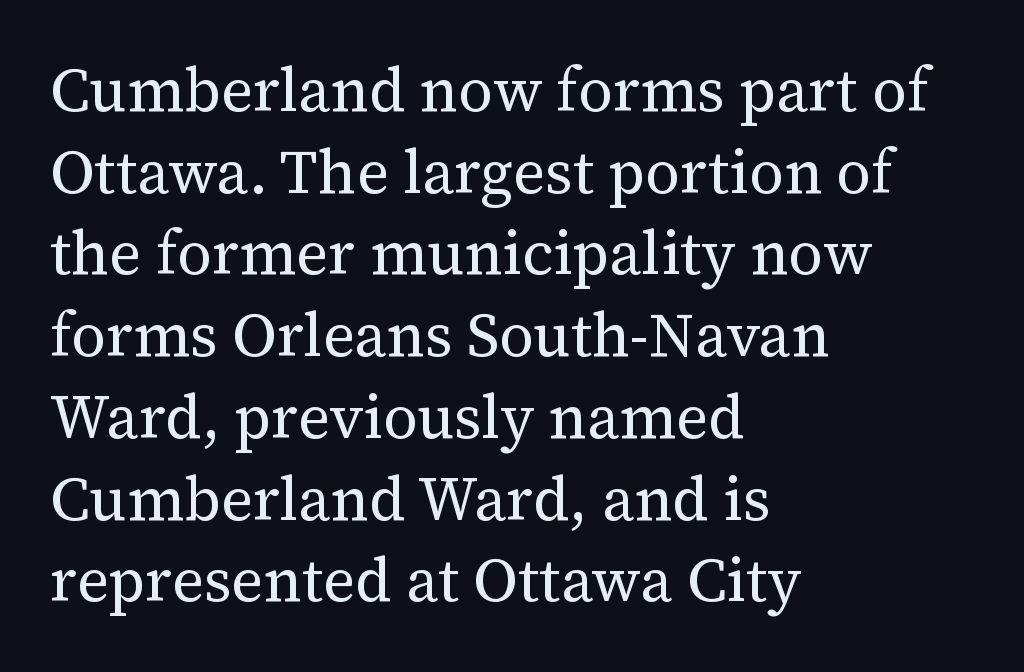
The image shows 61 px regular-weight serif type, upright; set left-aligned, normal line spacing (1.34x), normal letter spacing, not underlined; medium stroke contrast and a medium x-height.
